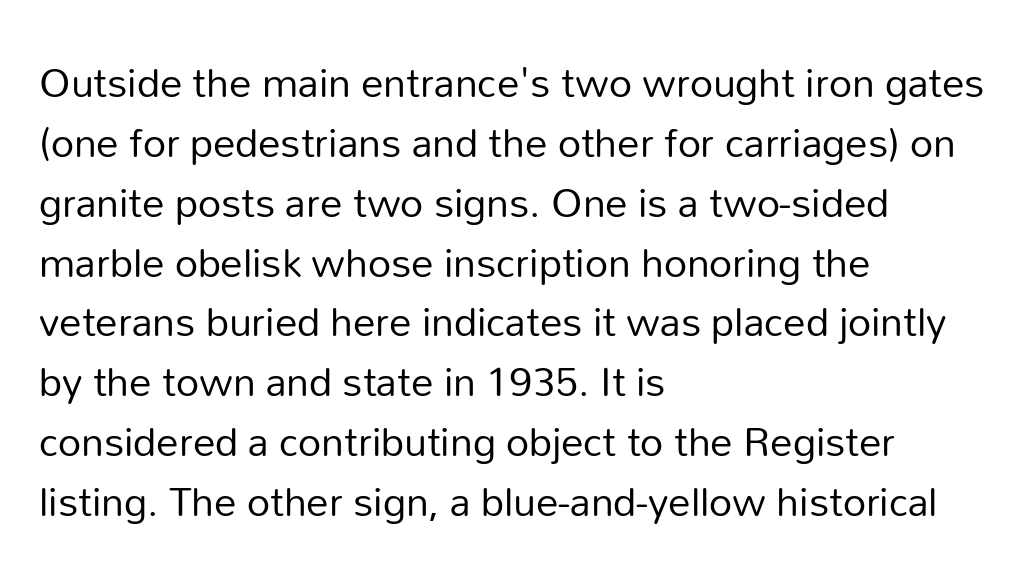
{"serif": "no", "italic": "no", "bold": "no", "weight": "regular", "width": "normal", "stroke_contrast": "low", "x_height": "medium", "monospaced": "no", "underline": "no", "align": "left", "line_spacing": "normal", "line_spacing_ratio": 1.33, "letter_spacing": "normal", "letter_spacing_em": 0.0, "glyph_px": 45}
